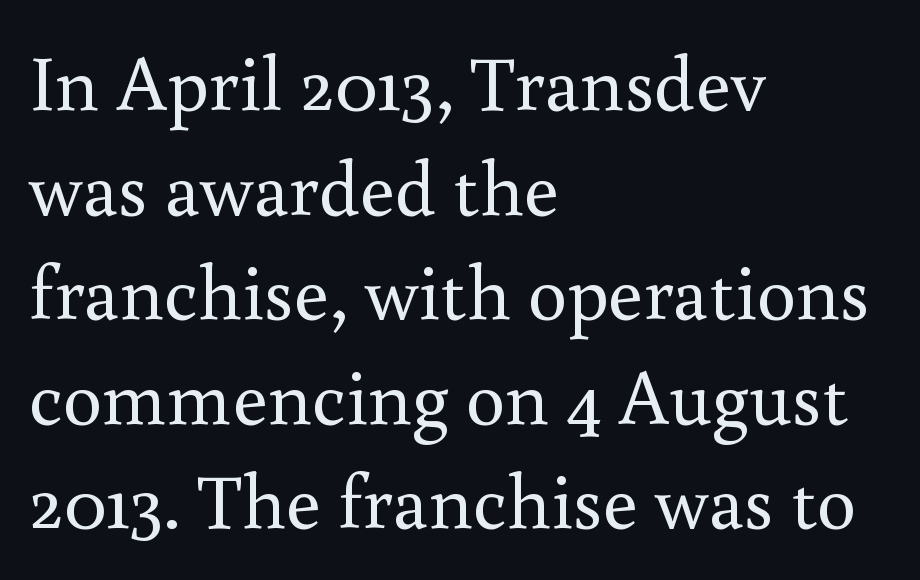
{"serif": "yes", "italic": "no", "bold": "no", "weight": "regular", "width": "normal", "x_height": "small", "monospaced": "no", "underline": "no", "align": "left", "line_spacing": "normal", "line_spacing_ratio": 1.34, "letter_spacing": "normal", "letter_spacing_em": 0.0, "glyph_px": 78}
